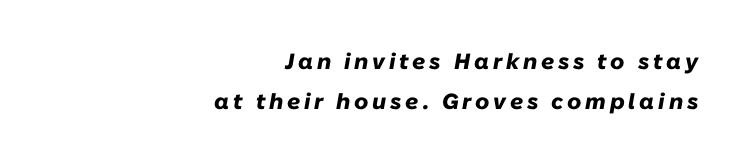
The image shows 22 px bold type, italic (leaning right); set right-aligned, line spacing 1.81x, not underlined.
